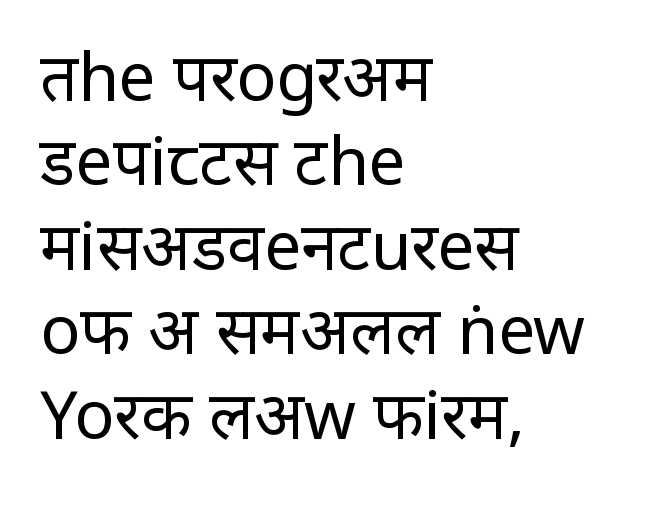
The paragraph shown leans on its left margin. This is the regular roman posture of the typeface. The face used here is proportionally spaced, like ordinary book or web type. The foot of each line stays bare and open.
